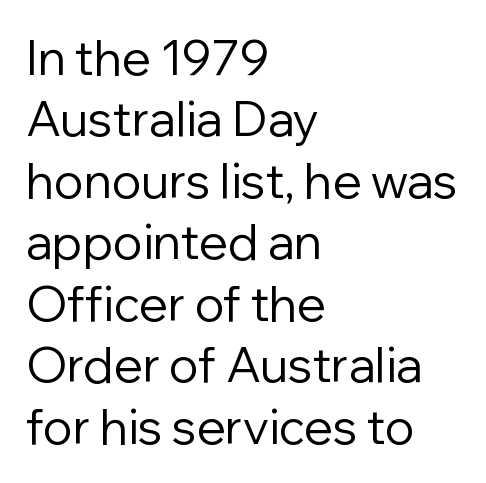
{"serif": "no", "italic": "no", "bold": "no", "weight": "regular", "width": "normal", "stroke_contrast": "low", "x_height": "medium", "monospaced": "no", "underline": "no", "align": "left", "line_spacing": "normal", "line_spacing_ratio": 1.28, "letter_spacing": "normal", "letter_spacing_em": 0.0, "glyph_px": 48}
